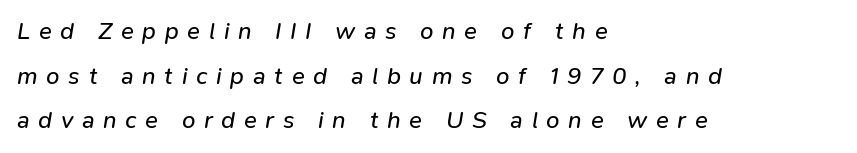
The image shows 24 px text type, italic (leaning right); set left-aligned, line spacing 1.86x, unusually wide letter spacing (+0.36 em), not underlined.
